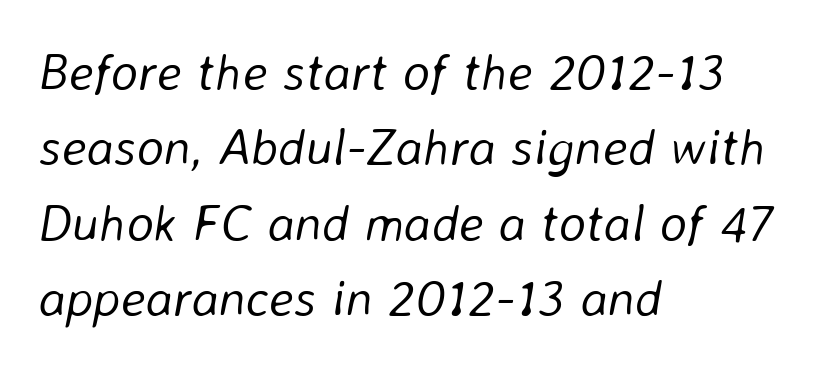
The letterforms sit at book weight or below. The letters advance in unequal steps, a hallmark of proportional type. Notice how the passage keeps a crisp vertical edge on the left only. There is no visible air inserted between adjacent glyphs.
